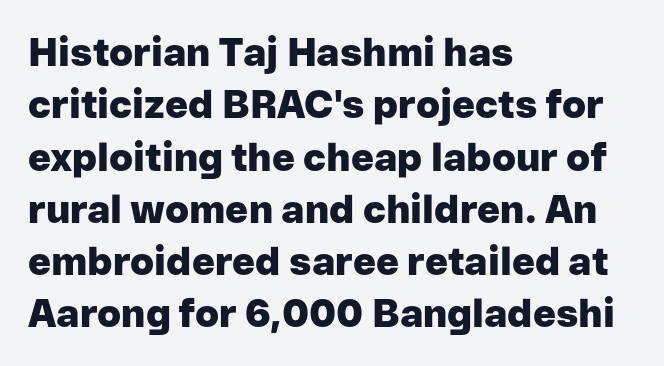
{"serif": "no", "italic": "no", "bold": "yes", "weight": "heavy", "width": "normal", "stroke_contrast": "low", "x_height": "medium", "monospaced": "no", "underline": "no", "align": "left", "line_spacing": "normal", "line_spacing_ratio": 1.34, "letter_spacing": "normal", "letter_spacing_em": 0.0, "glyph_px": 39}
